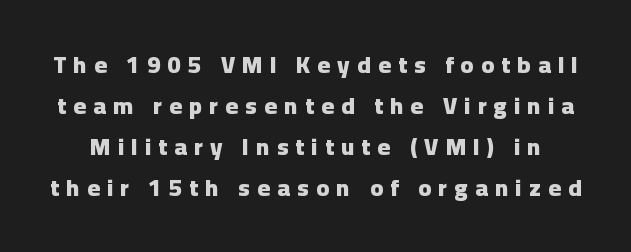
The image shows 24 px bold type, upright; set line spacing 1.71x, unusually wide letter spacing (+0.3 em), not underlined.
